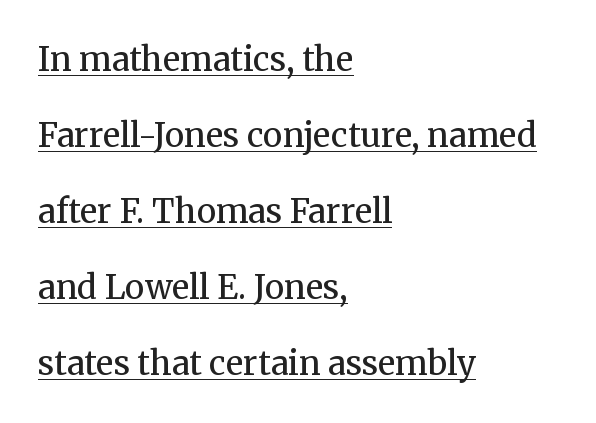
Do the characters align in a grid? No, the font is proportional. Somebody hit Ctrl+U on this one — the words are underlined. Notice how the passage keeps a crisp vertical edge on the left only. These lines stand farther apart than default settings would place them.
